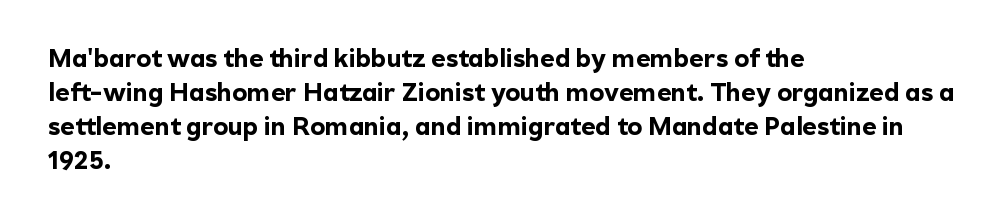
Just letters on the line, the space beneath them empty. No italicization has been applied; the sample stays upright. The rows are spaced the way most documents space them. The glyphs have the mass of a bold cut. Look at the tracking — it's just the regular setting, nothing added. Each line starts at the same left margin while the right side varies.
